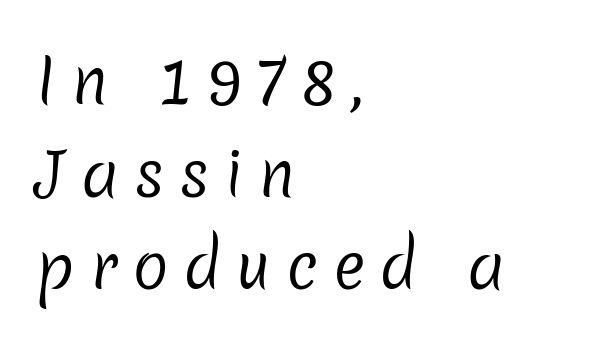
Q: Is the text bold? A: No.
Q: Is the typeface a serif or a sans-serif typeface? A: Sans-serif.
Q: Is the text underlined? A: No.
Q: How is the paragraph aligned? A: Left-aligned.
Q: Is the spacing between letters normal or unusually wide? A: Unusually wide.
Q: Is the spacing between lines tight, normal or loose? A: Normal.
Q: Width (condensed, normal, or wide)? A: Normal.
Q: Stroke contrast? A: Low.
Q: x-height? A: Medium.
Q: Monospaced? A: No.
